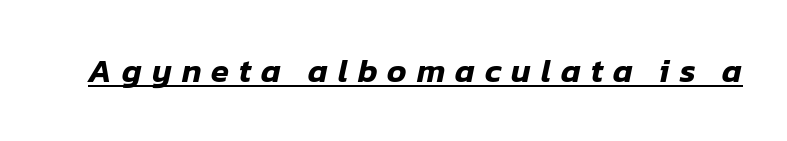
Q: Is the text italic (slanted)? A: Yes, it leans right by about 12 degrees.
Q: Is the text underlined? A: Yes.
Q: Is the spacing between letters normal or unusually wide? A: Unusually wide.
Q: Width (condensed, normal, or wide)? A: Normal.
Q: Stroke contrast? A: Low.
Q: x-height? A: Medium.
Q: Monospaced? A: No.
